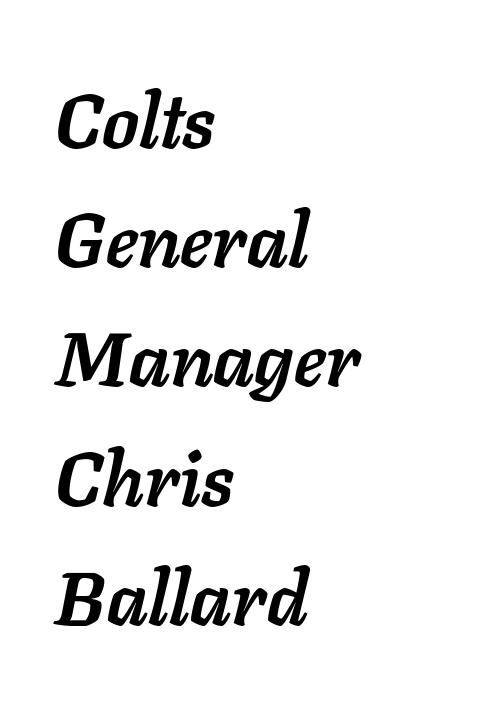
Q: Is the text bold? A: Yes.
Q: Is the text italic (slanted)? A: Yes, it leans right by about 11 degrees.
Q: Is the text underlined? A: No.
Q: How is the paragraph aligned? A: Left-aligned.
Q: Is the spacing between letters normal or unusually wide? A: Normal.
Q: Is the spacing between lines tight, normal or loose? A: Normal.
Q: Width (condensed, normal, or wide)? A: Normal.
Q: Stroke contrast? A: Low.
Q: x-height? A: Medium.
Q: Monospaced? A: No.
